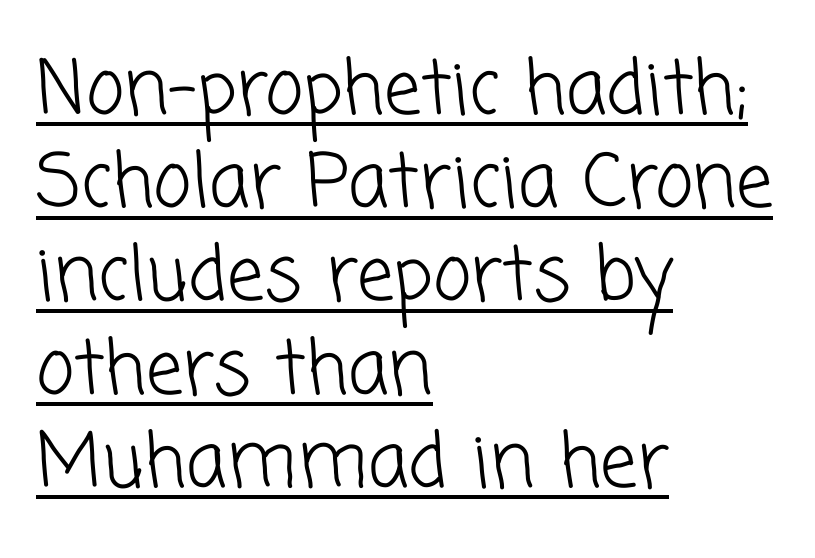
Q: Is the text bold? A: No.
Q: Is the typeface a serif or a sans-serif typeface? A: Sans-serif.
Q: Is the text underlined? A: Yes.
Q: How is the paragraph aligned? A: Left-aligned.
Q: Is the spacing between letters normal or unusually wide? A: Normal.
Q: Is the spacing between lines tight, normal or loose? A: Normal.
Q: Width (condensed, normal, or wide)? A: Normal.
Q: Stroke contrast? A: Low.
Q: x-height? A: Medium.
Q: Monospaced? A: No.
